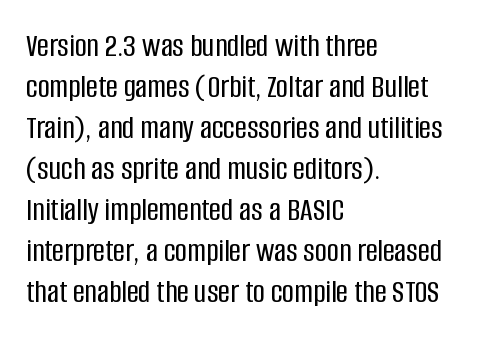
The image shows 33 px condensed sans-serif type, upright; set left-aligned, line spacing 1.24x, normal letter spacing, not underlined; low stroke contrast and a large x-height.
